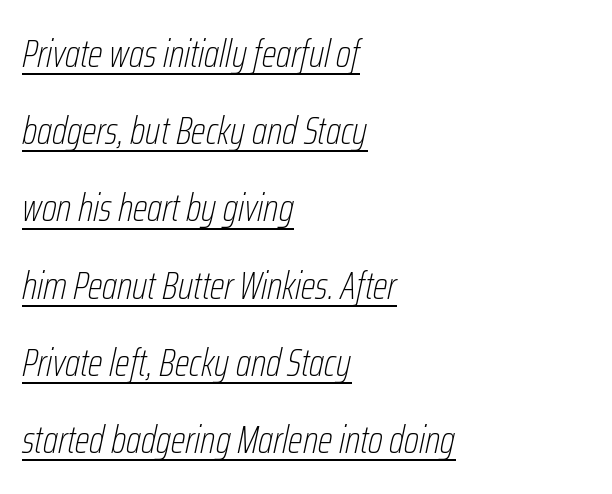
The vertical gap from one line to the next is large. Heaviness? Minimal to ordinary, like unemphasized prose. Casual observation: everything's shoved over to the left. Quick note: italic. Note the varied advance widths — an 'i' is clearly narrower than an 'm'.
